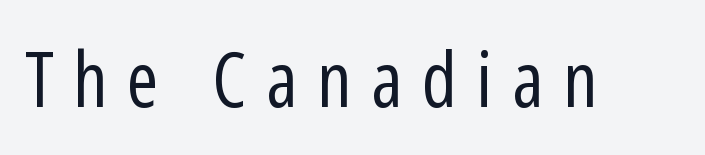
The image shows 76 px regular-weight, condensed sans-serif type, upright; set unusually wide letter spacing (+0.26 em), not underlined; low stroke contrast and a medium x-height.
